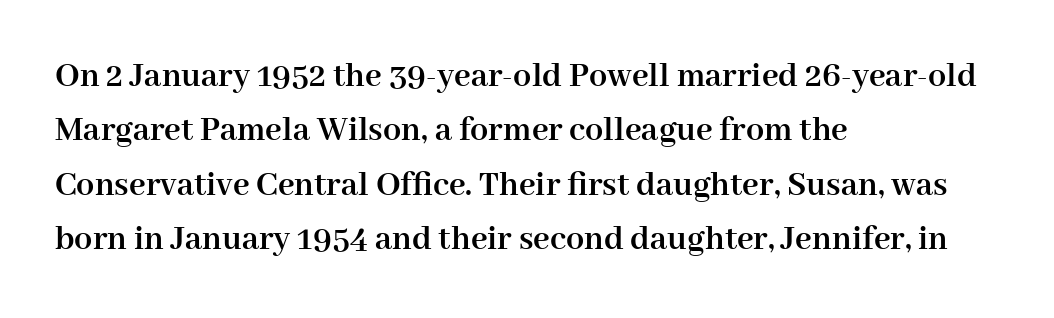
The image shows 36 px semibold serif type, upright; set left-aligned, normal line spacing (1.51x), normal letter spacing, not underlined; high stroke contrast and a medium x-height.
